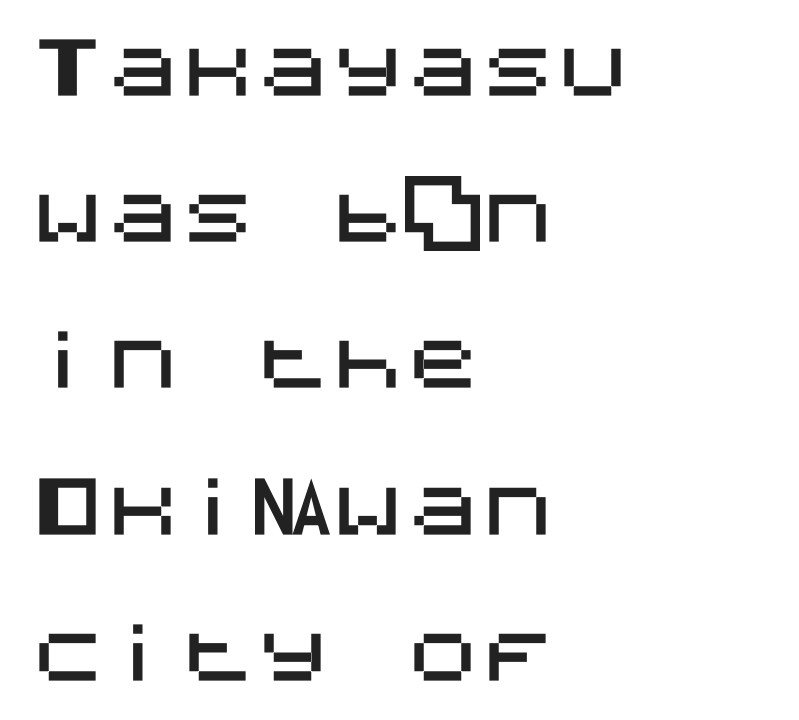
Q: Is the text italic (slanted)? A: No, it is upright.
Q: Is the typeface a serif or a sans-serif typeface? A: Sans-serif.
Q: Is the text underlined? A: No.
Q: How is the paragraph aligned? A: Left-aligned.
Q: Is the spacing between letters normal or unusually wide? A: Normal.
Q: Is the spacing between lines tight, normal or loose? A: Loose.
Q: Width (condensed, normal, or wide)? A: Normal.
Q: Stroke contrast? A: Medium.
Q: x-height? A: Large.
